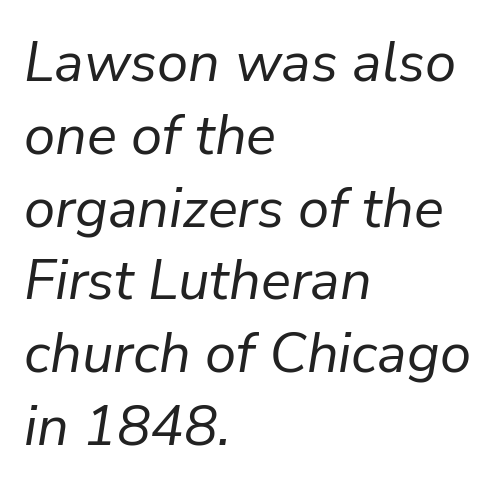
{"italic": "yes", "lean": "right", "slant_degrees": 9, "bold": "no", "weight": "regular", "width": "normal", "stroke_contrast": "low", "x_height": "medium", "monospaced": "no", "underline": "no", "align": "left", "line_spacing": "normal", "line_spacing_ratio": 1.3, "letter_spacing": "normal", "letter_spacing_em": 0.0, "glyph_px": 56}
